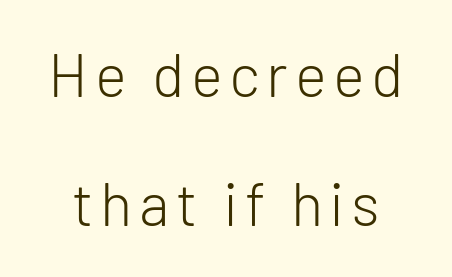
The image shows 60 px light sans-serif type, upright; set loose line spacing (2.15x), not underlined; low stroke contrast and a medium x-height.
